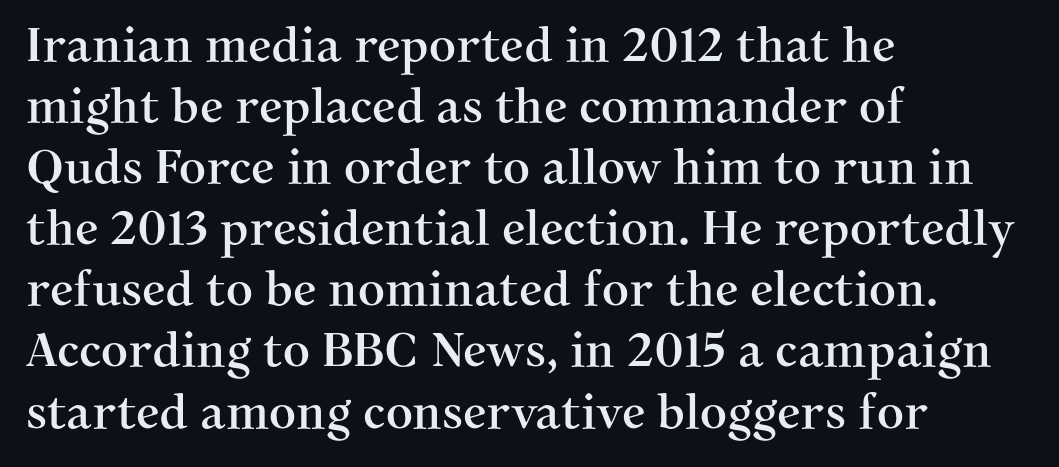
Q: Is the text italic (slanted)? A: No, it is upright.
Q: Is the typeface a serif or a sans-serif typeface? A: Serif.
Q: Is the text underlined? A: No.
Q: How is the paragraph aligned? A: Left-aligned.
Q: Is the spacing between letters normal or unusually wide? A: Normal.
Q: Is the spacing between lines tight, normal or loose? A: Normal.
Q: Width (condensed, normal, or wide)? A: Normal.
Q: Stroke contrast? A: Medium.
Q: x-height? A: Medium.
Q: Monospaced? A: No.
